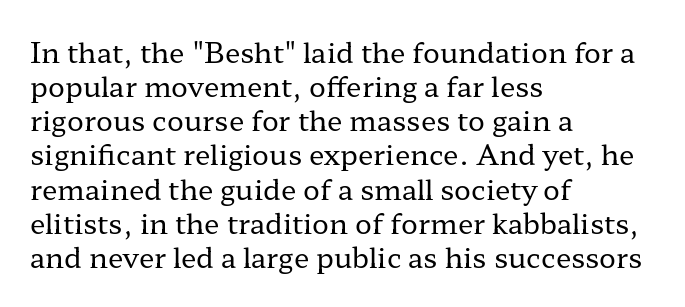
Q: Is the text bold? A: No.
Q: Is the text italic (slanted)? A: No, it is upright.
Q: Is the typeface a serif or a sans-serif typeface? A: Serif.
Q: Is the text underlined? A: No.
Q: How is the paragraph aligned? A: Left-aligned.
Q: Is the spacing between letters normal or unusually wide? A: Normal.
Q: Width (condensed, normal, or wide)? A: Wide.
Q: Stroke contrast? A: Low.
Q: x-height? A: Medium.
Q: Monospaced? A: No.
